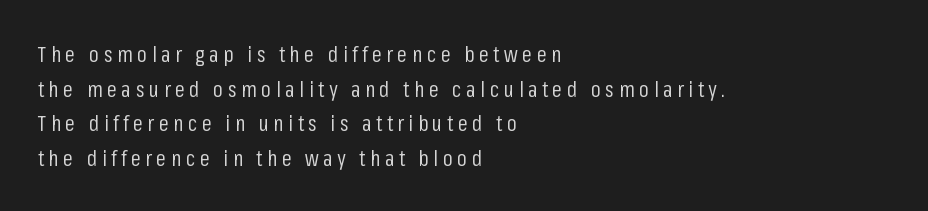
Stroke thickness stays within the range of a standard reading face or lighter. The horizontal fit of the characters is loose and conspicuously gappy. A typesetter would mark this as roman, not italic. Notice how the passage keeps a crisp vertical edge on the left only.
